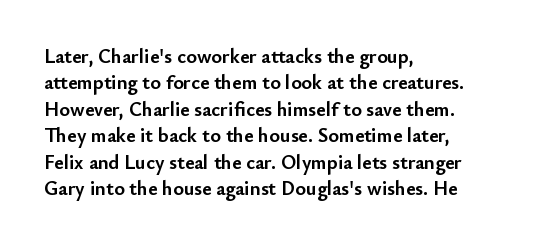
No extra tracking has been applied to these lines. The font is running at its bold setting. Students, observe: this is what conventionally led text looks like. Ascenders rise straight up at ninety degrees.
